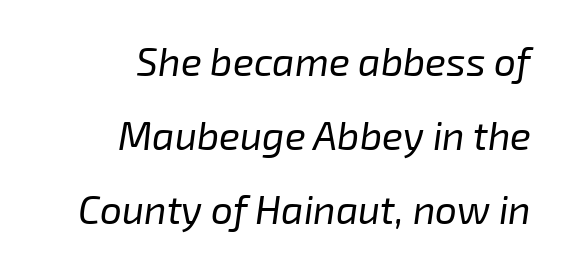
Q: Is the text bold? A: No.
Q: Is the text italic (slanted)? A: Yes, it leans right by about 8 degrees.
Q: Is the text underlined? A: No.
Q: How is the paragraph aligned? A: Right-aligned.
Q: Is the spacing between letters normal or unusually wide? A: Normal.
Q: Is the spacing between lines tight, normal or loose? A: Loose.
Q: Width (condensed, normal, or wide)? A: Normal.
Q: Stroke contrast? A: Low.
Q: x-height? A: Medium.
Q: Monospaced? A: No.
